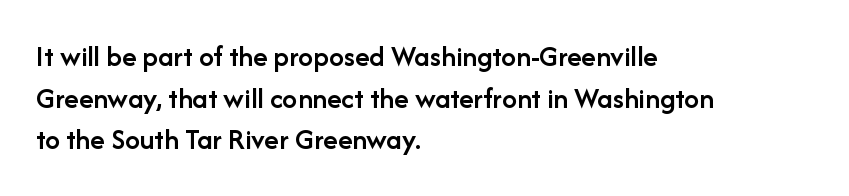
{"serif": "no", "italic": "no", "bold": "semi", "weight": "semibold", "width": "normal", "stroke_contrast": "low", "x_height": "medium", "monospaced": "no", "underline": "no", "align": "left", "line_spacing": "normal", "line_spacing_ratio": 1.39, "letter_spacing": "normal", "letter_spacing_em": 0.0, "glyph_px": 30}
